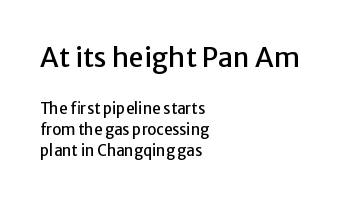
The designer left line spacing at the default. Words float on clear page, feet unadorned. Each line starts at the same left margin while the right side varies. The face used here appears at its bigger size in the upper chunk.
